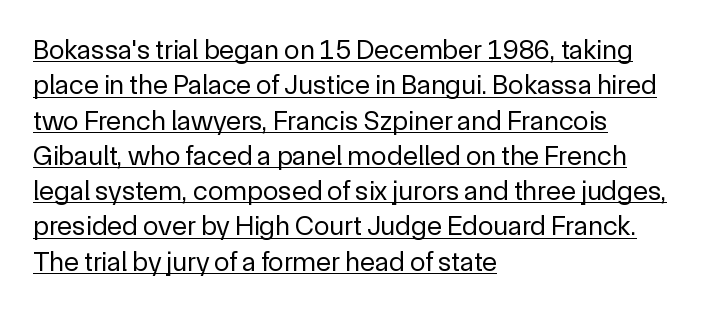
The image shows 28 px regular-weight sans-serif type, upright; set left-aligned, normal line spacing (1.26x), normal letter spacing, underlined; a medium x-height.
